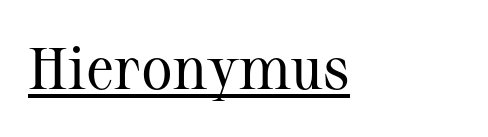
The image shows 59 px regular-weight serif type, upright; set left-aligned, normal letter spacing, underlined; medium stroke contrast and a medium x-height.
